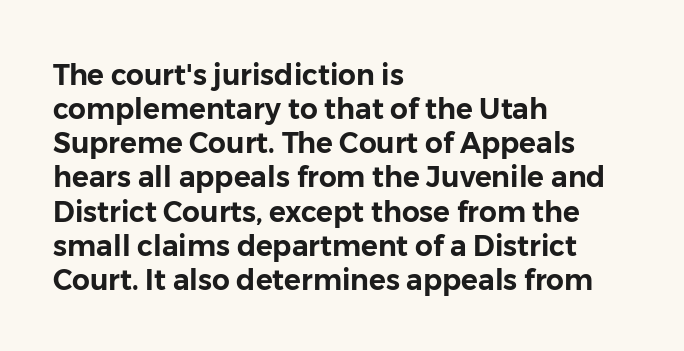
Leftover space on each line is placed entirely after the last word. Default kerning and tracking; the words read as compact shapes. A bare baseline throughout the passage. Looks like regular typesetting: each glyph gets only the width it needs. Stroke terminals: plain, sans-serif.
